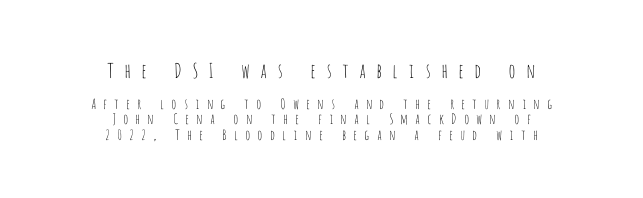
The face used here appears at its bigger size in the upper chunk. No letter is thick-stroked: the sample isn't bold. What stands out about the letter spacing? Its width — letters are far apart. One glance says dense: line gaps are narrower than usual.
